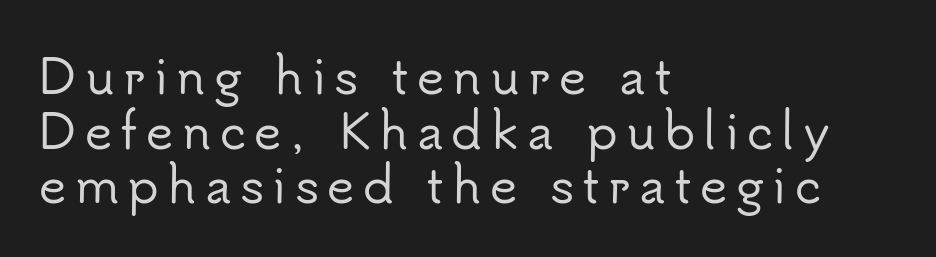
Q: Is the text italic (slanted)? A: No, it is upright.
Q: Is the typeface a serif or a sans-serif typeface? A: Sans-serif.
Q: Is the text underlined? A: No.
Q: How is the paragraph aligned? A: Left-aligned.
Q: Width (condensed, normal, or wide)? A: Normal.
Q: Stroke contrast? A: Low.
Q: x-height? A: Small.
Q: Monospaced? A: No.
